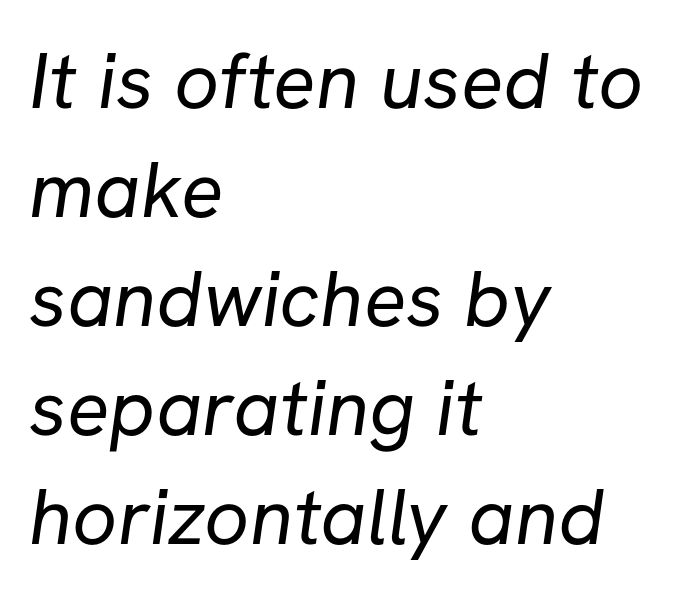
The image shows 79 px regular-weight sans-serif type; set left-aligned, normal line spacing (1.38x), normal letter spacing, not underlined; low stroke contrast and a medium x-height.
